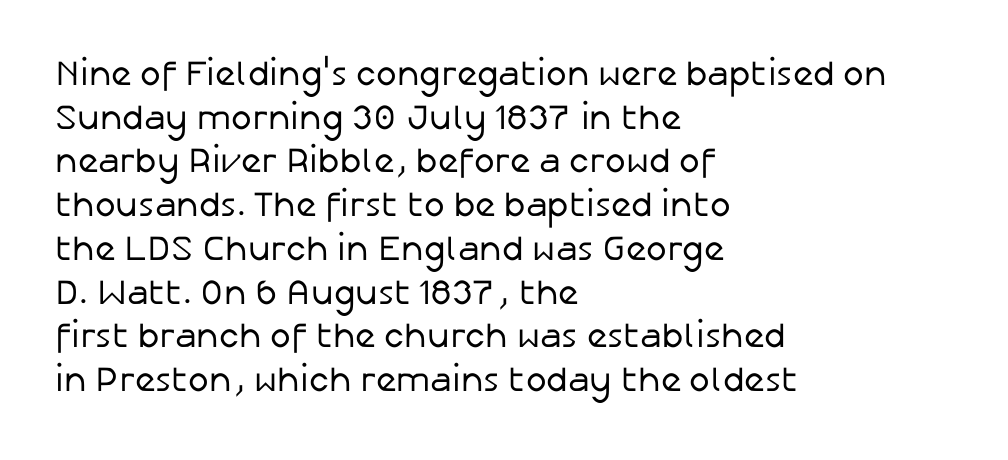
Q: Is the text bold? A: No.
Q: Is the text italic (slanted)? A: No, it is upright.
Q: Is the typeface a serif or a sans-serif typeface? A: Sans-serif.
Q: Is the text underlined? A: No.
Q: How is the paragraph aligned? A: Left-aligned.
Q: Is the spacing between letters normal or unusually wide? A: Normal.
Q: Is the spacing between lines tight, normal or loose? A: Normal.
Q: Width (condensed, normal, or wide)? A: Normal.
Q: Stroke contrast? A: Low.
Q: x-height? A: Medium.
Q: Monospaced? A: No.
